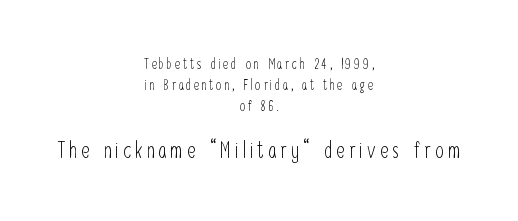
{"italic": "no", "bold": "no", "underline": "no", "align": "center", "line_spacing": "normal", "line_spacing_ratio": 1.51, "larger_block": "second", "size_ratio": 1.57, "glyph_px": 22}
